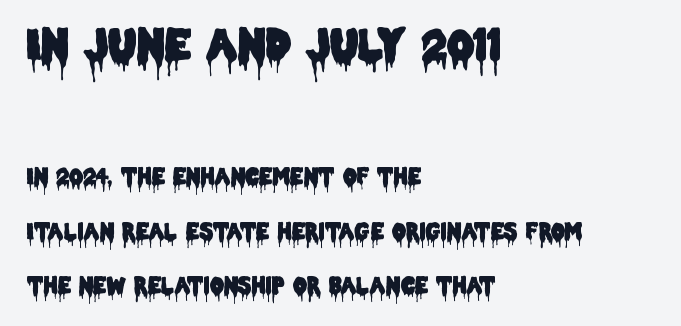
These lines are rendered in a variable-pitch font. All the whitespace from short lines collects on the right. The block sitting higher on the canvas is the one with enlarged characters. It's the straight-up-and-down kind of type. The passage shown stacks its lines with a broad gap. The words here are not underlined.
